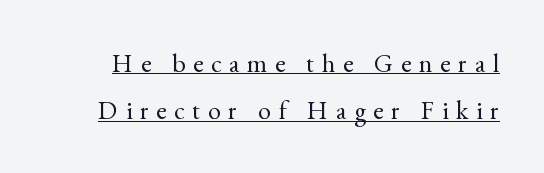
Vertical strokes here are truly vertical. The font is comparable to plain body text, perhaps lighter. Inter-character spacing is expanded well beyond the font's built-in metrics. Does a line run under the words? Yes, clearly.
